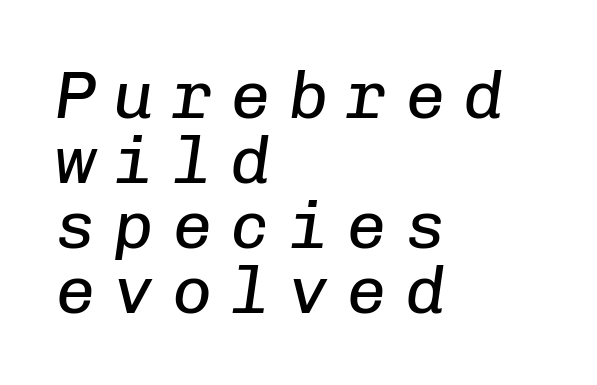
Q: Is the text bold? A: No.
Q: Is the text italic (slanted)? A: Yes, it leans right by about 8 degrees.
Q: Is the text underlined? A: No.
Q: How is the paragraph aligned? A: Left-aligned.
Q: Is the spacing between letters normal or unusually wide? A: Unusually wide.
Q: Is the spacing between lines tight, normal or loose? A: Tight.
Q: Width (condensed, normal, or wide)? A: Normal.
Q: Stroke contrast? A: Low.
Q: x-height? A: Medium.
Q: Monospaced? A: Yes.
